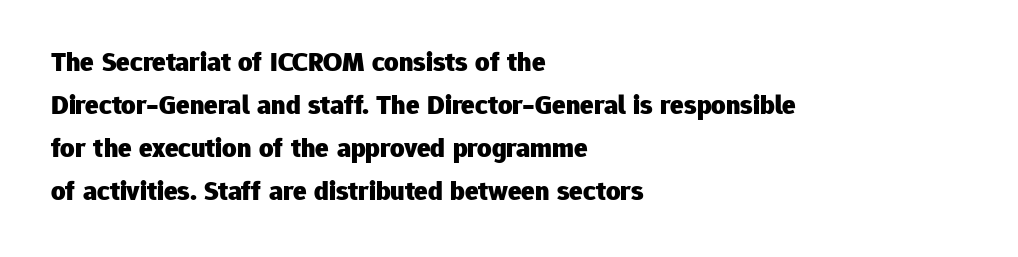
This rendering features lettering with no underline. Line spacing here is normal. The glyphs in this specimen are sans serif. No italicization has been applied; the sample stays upright. Visually the block forms a straight wall on the left and a jagged coastline on the right. Summary of weight: heavy, a full bold.
